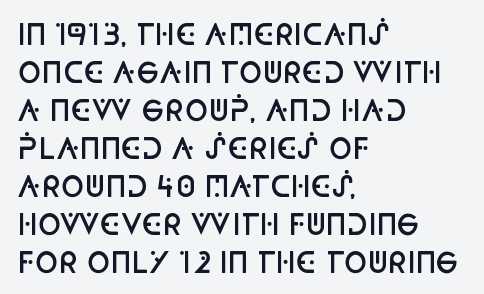
{"serif": "no", "italic": "no", "bold": "semi", "weight": "semibold", "width": "condensed", "stroke_contrast": "low", "x_height": "large", "monospaced": "no", "underline": "no", "align": "left", "line_spacing": "normal", "line_spacing_ratio": 1.36, "letter_spacing": "normal", "letter_spacing_em": 0.0, "glyph_px": 28}
